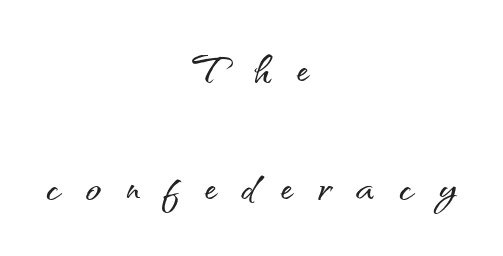
{"serif": "no", "width": "normal", "stroke_contrast": "medium", "x_height": "small", "monospaced": "no", "underline": "no", "align": "center", "line_spacing": "loose", "line_spacing_ratio": 2.32, "letter_spacing": "wide", "letter_spacing_em": 0.49, "glyph_px": 51}
